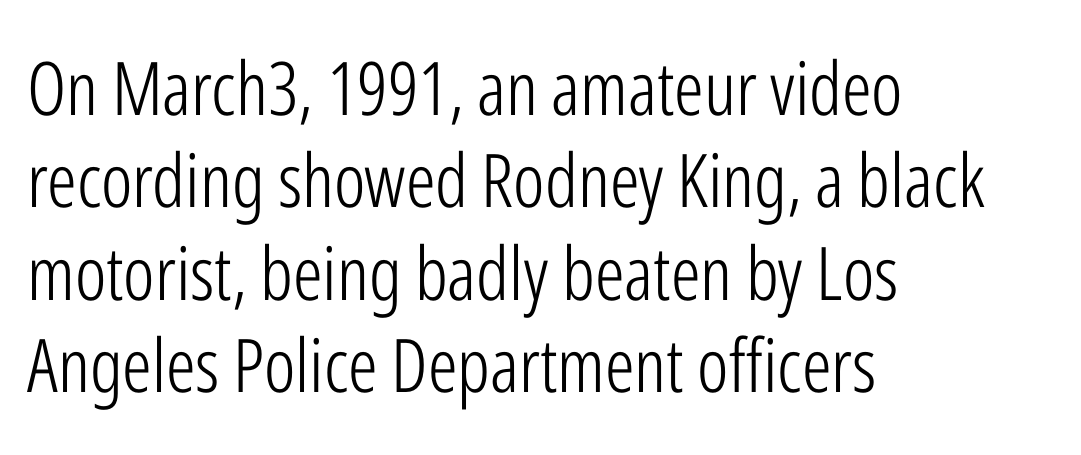
This rendering uses left alignment, leaving the right contour irregular. Characters follow at the spacing the type designer built in. Rows of type keep a routine distance in the vertical direction. Only glyphs here, with clear space below each row. Typographically, this falls in the sans-serif category.
